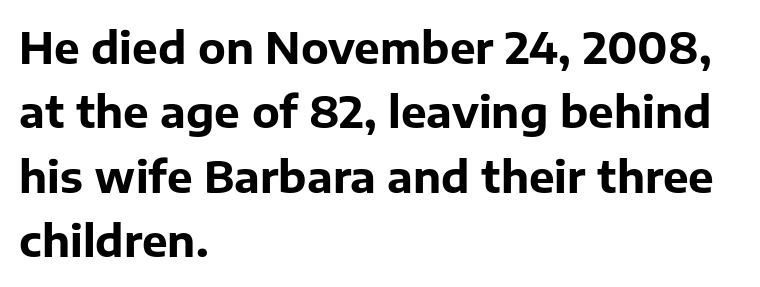
Note: no serifs on the glyphs. Rows of type keep a routine distance in the vertical direction. Every stem runs plumb, perpendicular to the baseline. The sample has been set heavy, in full bold. Underlining? Definitely not there. Here the designer chose a conventional face with non-uniform glyph widths.
